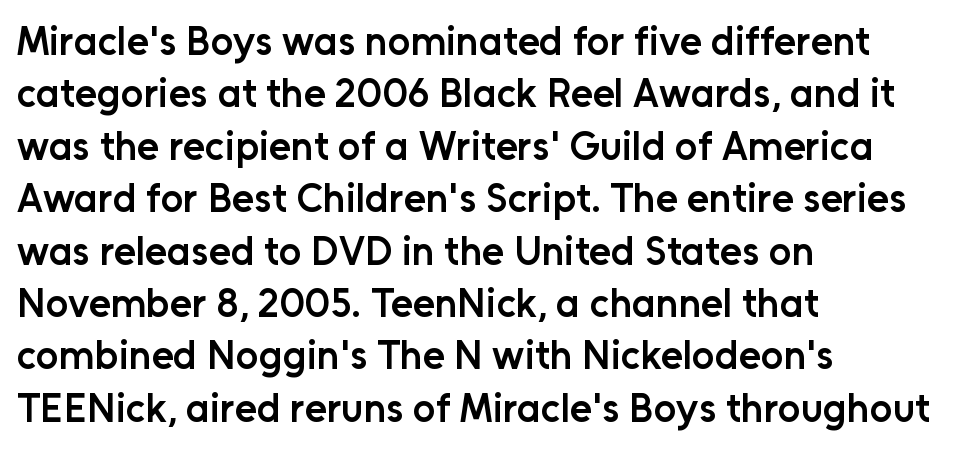
No extra tracking has been applied to these lines. The leading is moderate, giving the passage an even texture. The text block is weighted toward the left margin, trailing off unevenly rightward. A sans-serif font was chosen for this passage. Caption: semibold face, moderately heavy strokes. Unlike italic type, these characters show no tilt at all.
